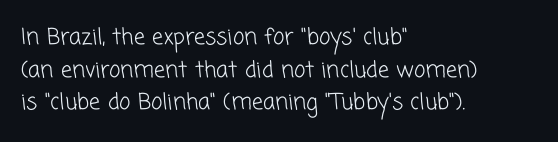
You could call the tracking neutral — neither tight nor loose. Counters stay open thanks to moderate or lighter strokes. Compared with typical paragraphs, the rows here are spaced about the same. Plain, unruled lines of type.
